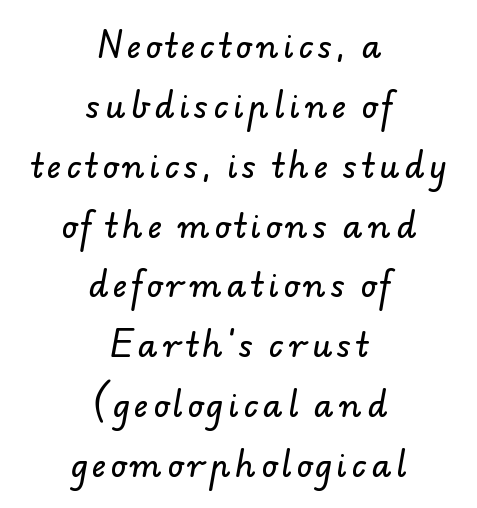
Q: Is the typeface a serif or a sans-serif typeface? A: Sans-serif.
Q: Is the text underlined? A: No.
Q: How is the paragraph aligned? A: Centered.
Q: Width (condensed, normal, or wide)? A: Normal.
Q: Stroke contrast? A: Low.
Q: x-height? A: Small.
Q: Monospaced? A: No.
